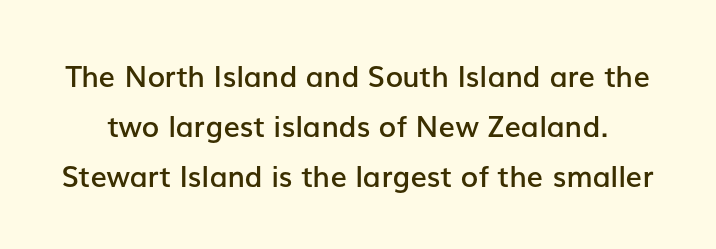
Do the characters align in a grid? No, the font is proportional. The type family on display is of the sans-serif kind. Posture: upright roman. As a designer I'd log this as weight 600, semibold. Tracking here is standard; glyphs follow each other at the usual distance. The passage shown is not underscored anywhere.
